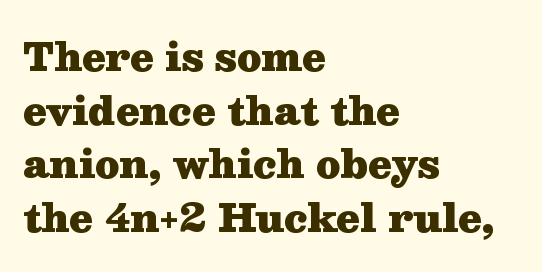
Q: Is the text bold? A: Yes.
Q: Is the text italic (slanted)? A: No, it is upright.
Q: Is the typeface a serif or a sans-serif typeface? A: Serif.
Q: Is the text underlined? A: No.
Q: How is the paragraph aligned? A: Left-aligned.
Q: Is the spacing between letters normal or unusually wide? A: Normal.
Q: Is the spacing between lines tight, normal or loose? A: Normal.
Q: Width (condensed, normal, or wide)? A: Wide.
Q: Stroke contrast? A: Medium.
Q: x-height? A: Medium.
Q: Monospaced? A: No.
